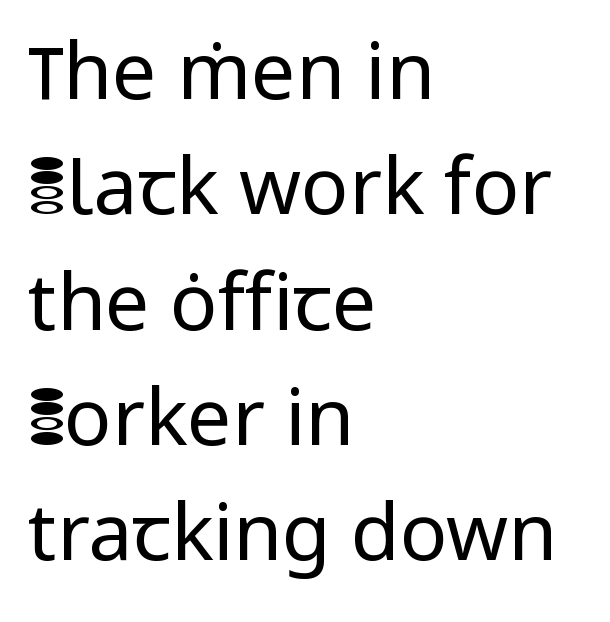
The image shows 79 px regular-weight sans-serif type, upright; set left-aligned, normal line spacing (1.46x), normal letter spacing, not underlined; low stroke contrast and a medium x-height.
